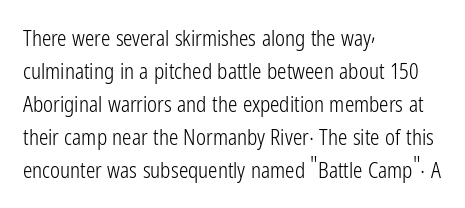
No italicization has been applied; the sample stays upright. This rendering features lettering with no underline. Summary of weight: not heavy and not bold. The typesetter chose a ragged-right arrangement here. The vertical gap from one line to the next is medium.
